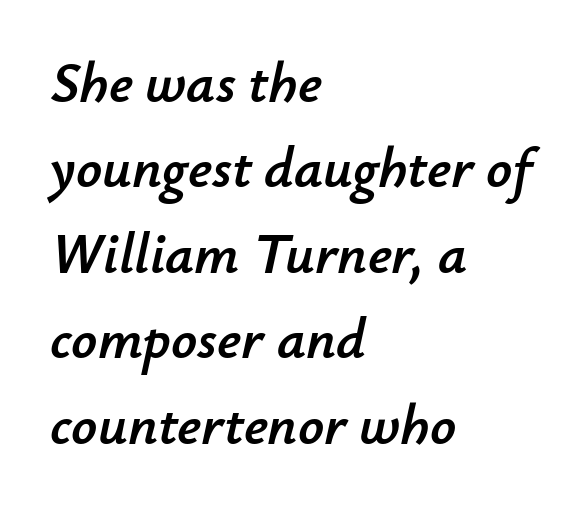
Posture: slanted. These lines are rendered in a variable-pitch font. The passage shown stacks its lines at a standard gap. A student would call this left alignment; a typographer would say flush left, rag right. The zone under the glyphs is completely vacant.
